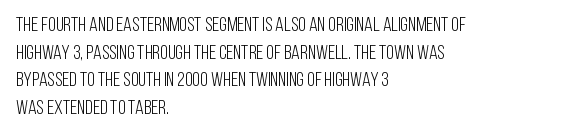
Q: Is the text bold? A: No.
Q: Is the text italic (slanted)? A: No, it is upright.
Q: Is the text underlined? A: No.
Q: How is the paragraph aligned? A: Left-aligned.
Q: Is the spacing between letters normal or unusually wide? A: Normal.
Q: Is the spacing between lines tight, normal or loose? A: Normal.
